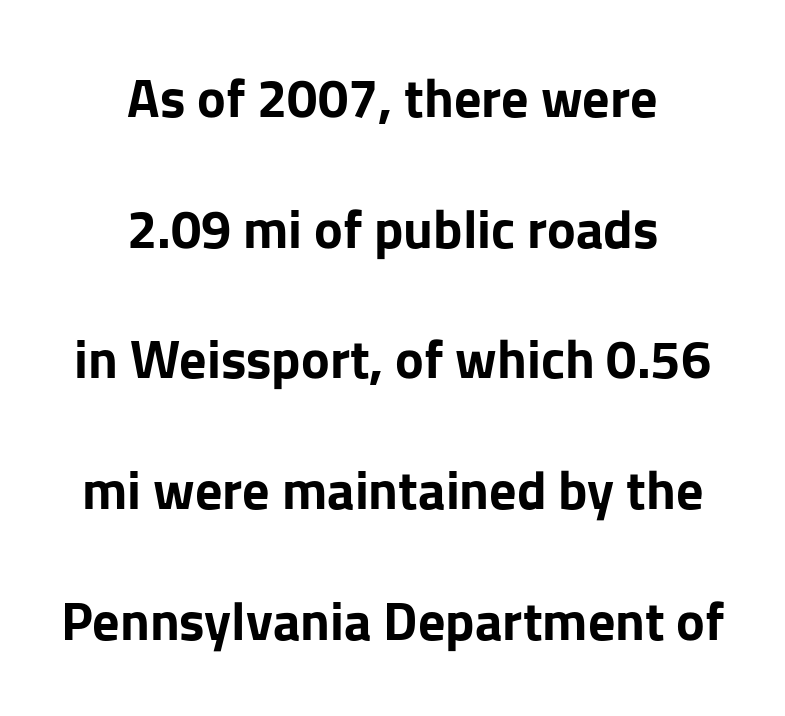
{"serif": "no", "italic": "no", "bold": "yes", "weight": "bold", "width": "normal", "stroke_contrast": "low", "x_height": "medium", "monospaced": "no", "underline": "no", "align": "center", "line_spacing": "loose", "line_spacing_ratio": 2.42, "letter_spacing": "normal", "letter_spacing_em": 0.0, "glyph_px": 54}
